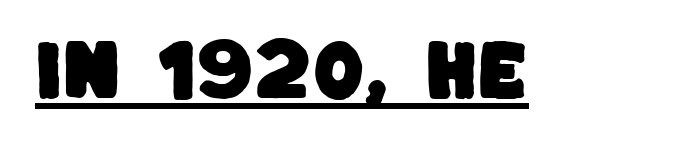
{"serif": "no", "width": "normal", "stroke_contrast": "low", "x_height": "large", "monospaced": "no", "underline": "yes", "letter_spacing": "normal", "letter_spacing_em": 0.0, "glyph_px": 66}
